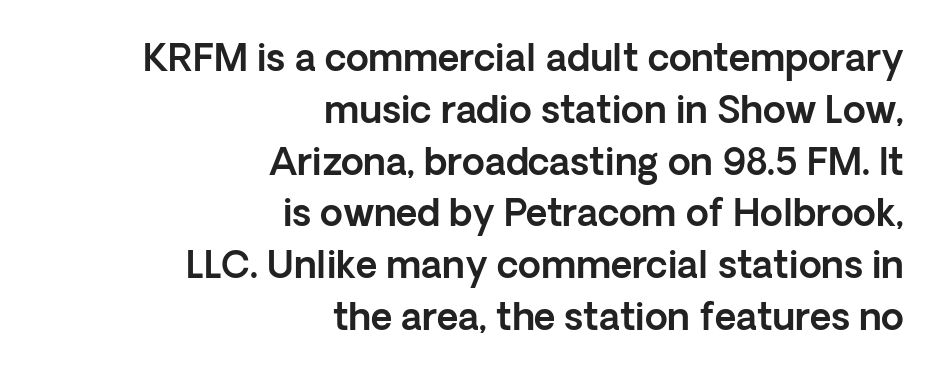
A typesetter would call this leading conventional body-copy spacing. Unlike italic type, these characters show no tilt at all. The passage shown is typeset with a sans-serif family. The gap between lines stays unmarked. Is this a fixed-width face? No — the glyphs have proportional, varying widths.
